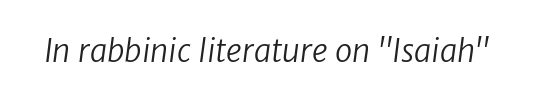
Q: Is the text bold? A: No.
Q: Is the typeface a serif or a sans-serif typeface? A: Sans-serif.
Q: Is the text underlined? A: No.
Q: Is the spacing between letters normal or unusually wide? A: Normal.
Q: Width (condensed, normal, or wide)? A: Normal.
Q: Stroke contrast? A: Low.
Q: x-height? A: Medium.
Q: Monospaced? A: No.
